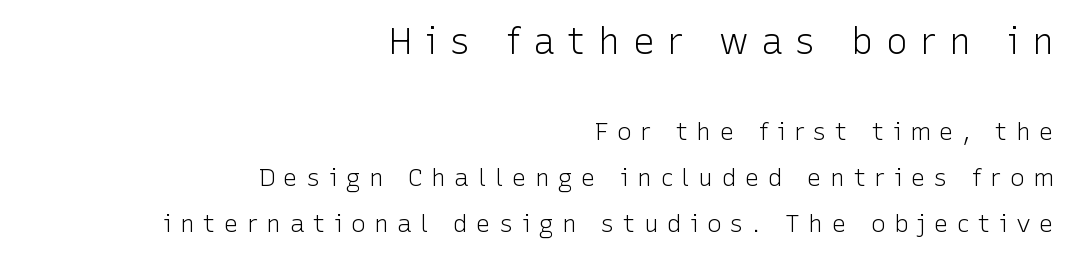
Q: Is the text bold? A: No.
Q: Is the text italic (slanted)? A: No, it is upright.
Q: Is the typeface a serif or a sans-serif typeface? A: Sans-serif.
Q: Is the text underlined? A: No.
Q: How is the paragraph aligned? A: Right-aligned.
Q: Is the spacing between letters normal or unusually wide? A: Unusually wide.
Q: Which block of text is set in a larger size, the first (top) or the second (bottom)? A: The first (top) one.
Q: Width (condensed, normal, or wide)? A: Normal.
Q: Stroke contrast? A: Low.
Q: x-height? A: Medium.
Q: Monospaced? A: No.
